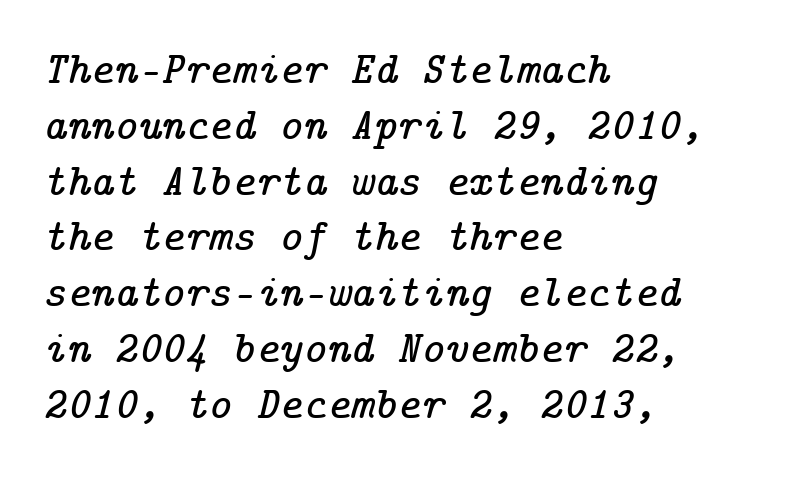
{"serif": "yes", "italic": "yes", "lean": "right", "slant_degrees": 14, "width": "normal", "stroke_contrast": "low", "x_height": "medium", "underline": "no", "align": "left", "line_spacing_ratio": 1.24, "letter_spacing": "normal", "letter_spacing_em": 0.0, "glyph_px": 45}
